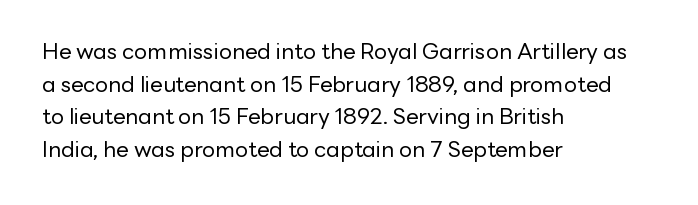
Rows of type keep a routine distance in the vertical direction. The space beneath each line is pristine and unruled. Which margin do the lines hug? The left one — the right edge is uneven. The letterforms sit shoulder to shoulder at normal distance.
